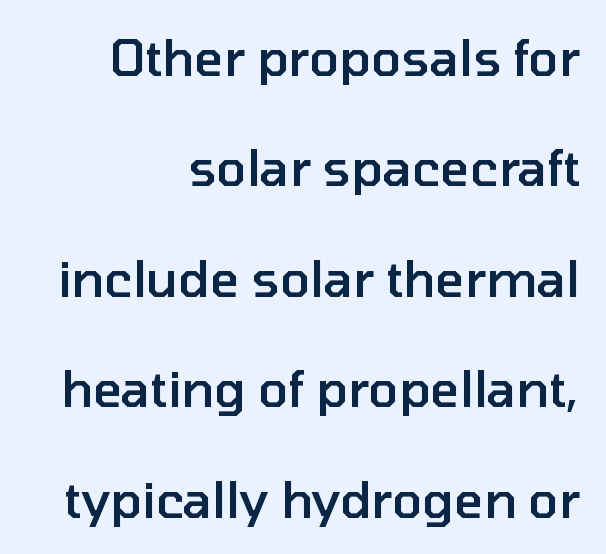
Italic? Not at all — the glyphs are vertical. Each new line begins a long way beneath the previous one. A typesetter would label this face a sans. A semibold gives these letters moderate extra thickness, short of bold.
